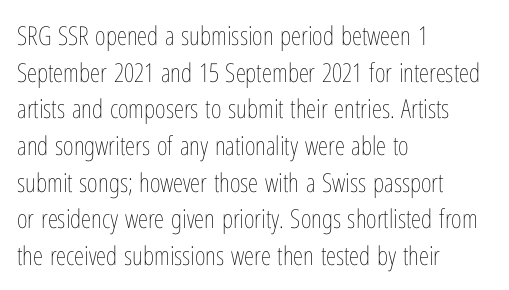
Q: Is the text bold? A: No.
Q: Is the text italic (slanted)? A: No, it is upright.
Q: Is the text underlined? A: No.
Q: How is the paragraph aligned? A: Left-aligned.
Q: Is the spacing between letters normal or unusually wide? A: Normal.
Q: Is the spacing between lines tight, normal or loose? A: Normal.
